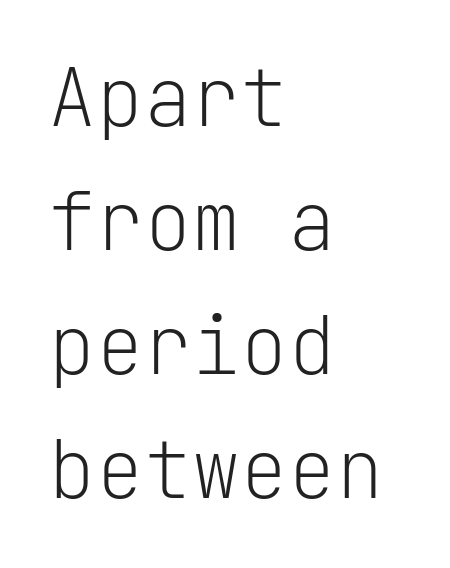
The weight would be labelled regular, book, light, or lighter still. The specimen reads as upright at a glance. This sample is left-justified, so line endings fall wherever the words run out. Quick note: interline space is typical.
